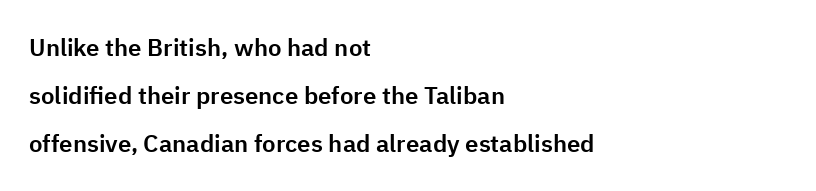
{"italic": "no", "underline": "no", "align": "left", "line_spacing": "loose", "line_spacing_ratio": 1.99, "letter_spacing": "normal", "letter_spacing_em": 0.0, "glyph_px": 24}
